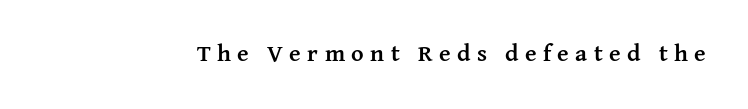
The image shows 24 px bold type, upright; set unusually wide letter spacing (+0.27 em), not underlined.
